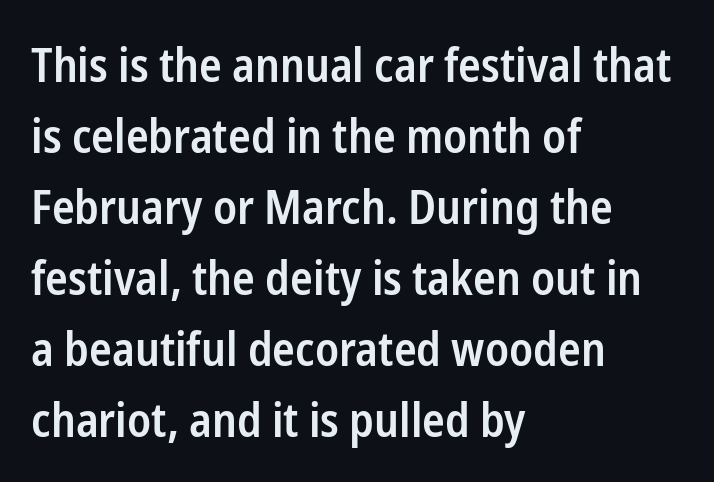
Q: Is the text bold? A: Semi-bold.
Q: Is the text italic (slanted)? A: No, it is upright.
Q: Is the typeface a serif or a sans-serif typeface? A: Sans-serif.
Q: Is the text underlined? A: No.
Q: How is the paragraph aligned? A: Left-aligned.
Q: Is the spacing between letters normal or unusually wide? A: Normal.
Q: Is the spacing between lines tight, normal or loose? A: Normal.
Q: Width (condensed, normal, or wide)? A: Condensed.
Q: Stroke contrast? A: Low.
Q: x-height? A: Medium.
Q: Monospaced? A: No.
